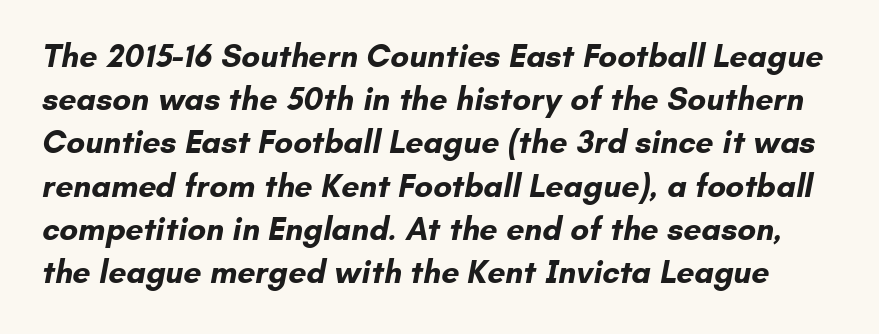
The image shows 32 px bold sans-serif type; set normal line spacing (1.35x), normal letter spacing, not underlined; low stroke contrast and a small x-height.
